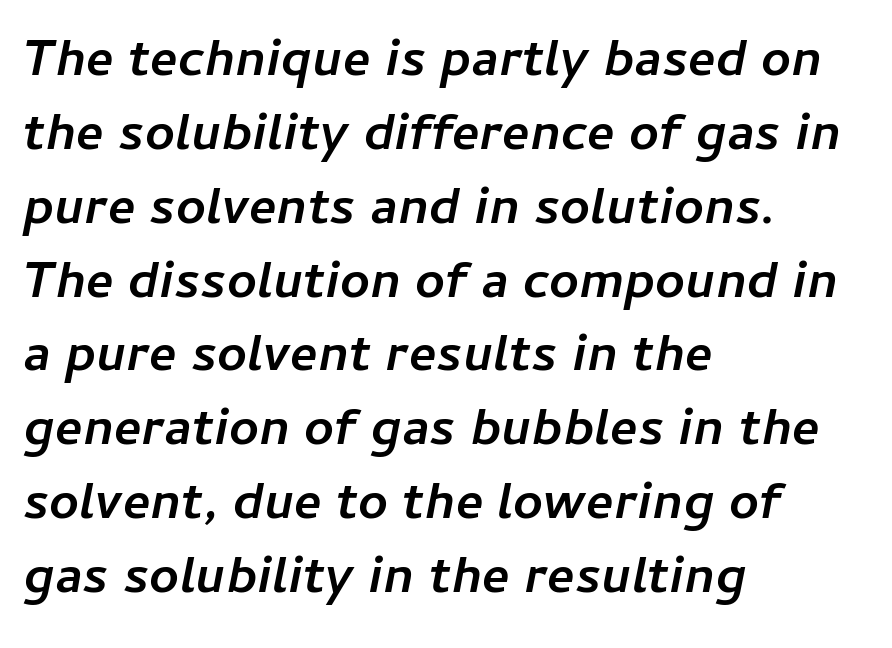
{"italic": "yes", "lean": "right", "slant_degrees": 11, "bold": "yes", "weight": "semibold", "width": "normal", "stroke_contrast": "low", "x_height": "medium", "monospaced": "no", "underline": "no", "align": "left", "line_spacing": "normal", "line_spacing_ratio": 1.42, "letter_spacing": "normal", "letter_spacing_em": 0.0, "glyph_px": 52}
